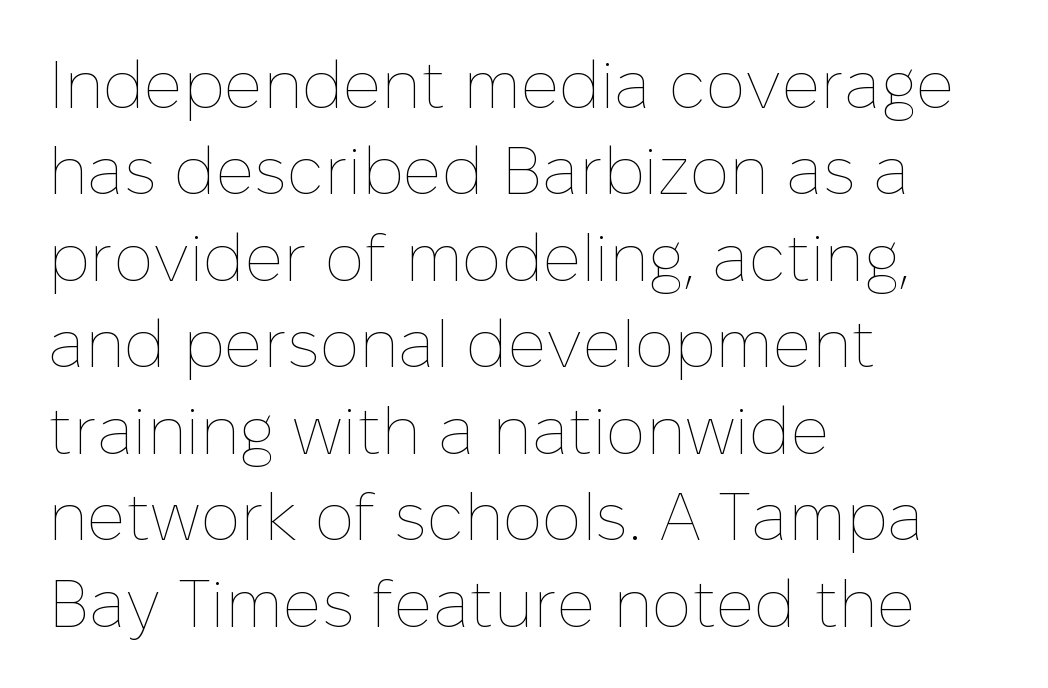
Q: Is the text bold? A: No.
Q: Is the text italic (slanted)? A: No, it is upright.
Q: Is the text underlined? A: No.
Q: How is the paragraph aligned? A: Left-aligned.
Q: Is the spacing between letters normal or unusually wide? A: Normal.
Q: Is the spacing between lines tight, normal or loose? A: Normal.
Q: Width (condensed, normal, or wide)? A: Normal.
Q: Stroke contrast? A: Low.
Q: x-height? A: Medium.
Q: Monospaced? A: No.
